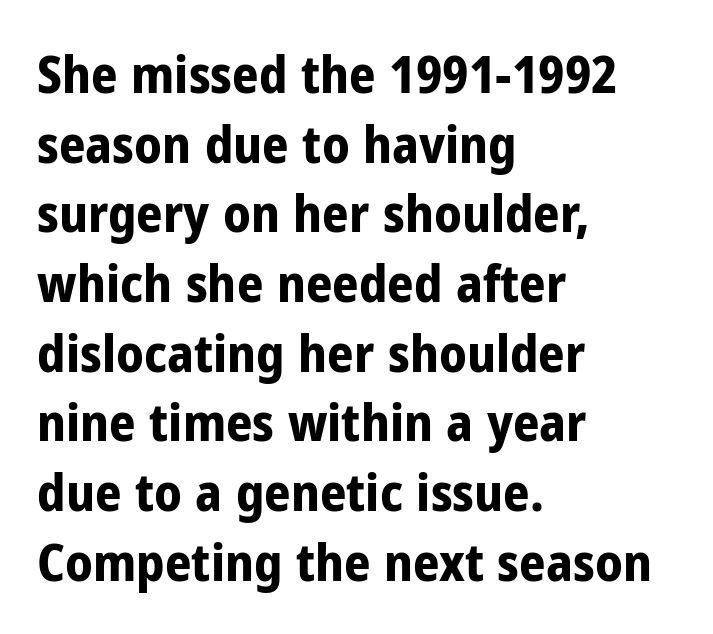
{"serif": "no", "italic": "no", "bold": "yes", "weight": "bold", "width": "condensed", "stroke_contrast": "low", "x_height": "medium", "monospaced": "no", "underline": "no", "align": "left", "line_spacing": "normal", "line_spacing_ratio": 1.34, "letter_spacing": "normal", "letter_spacing_em": 0.0, "glyph_px": 52}
